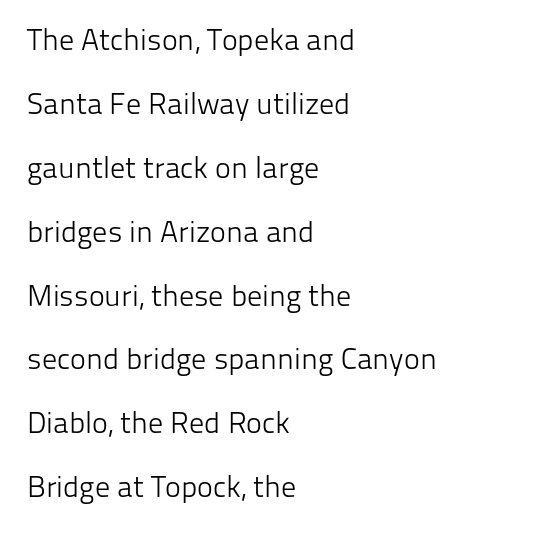
Stroke mass is kept to a normal reading level or below. Leading is clearly above the norm, producing a sparse column. Is this a fixed-width face? No — the glyphs have proportional, varying widths. The font family rendered here belongs to the sans-serif group. Horizontally, the lines are justified to the leading edge only. Posture: upright roman.
